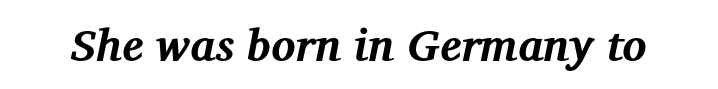
{"serif": "yes", "italic": "yes", "lean": "right", "slant_degrees": 12, "bold": "yes", "weight": "bold", "width": "normal", "stroke_contrast": "medium", "x_height": "medium", "monospaced": "no", "underline": "no", "letter_spacing": "normal", "letter_spacing_em": 0.0, "glyph_px": 45}
